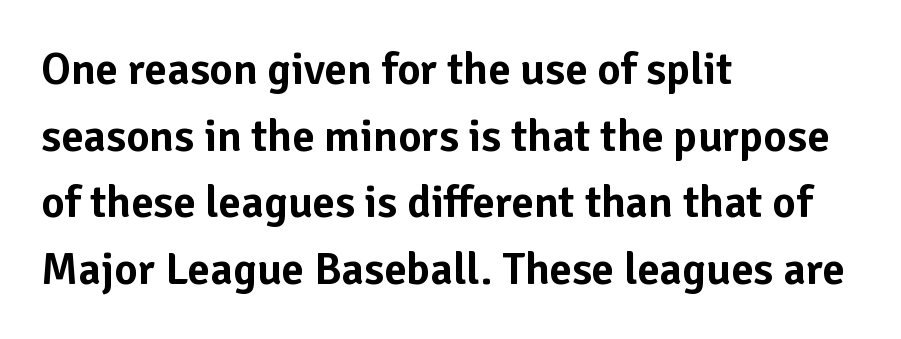
{"serif": "no", "italic": "no", "width": "normal", "stroke_contrast": "low", "x_height": "medium", "monospaced": "no", "underline": "no", "align": "left", "line_spacing": "normal", "line_spacing_ratio": 1.48, "letter_spacing": "normal", "letter_spacing_em": 0.0, "glyph_px": 45}
